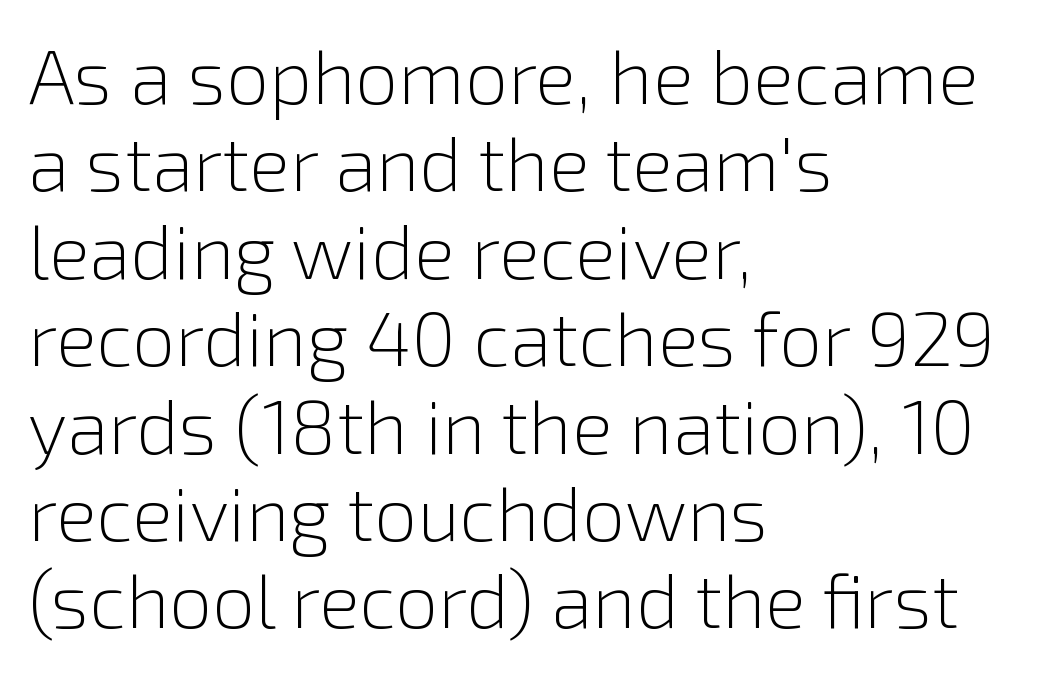
The image shows 76 px light sans-serif type, upright; set left-aligned, tight line spacing (1.15x), normal letter spacing, not underlined; low stroke contrast and a medium x-height.
